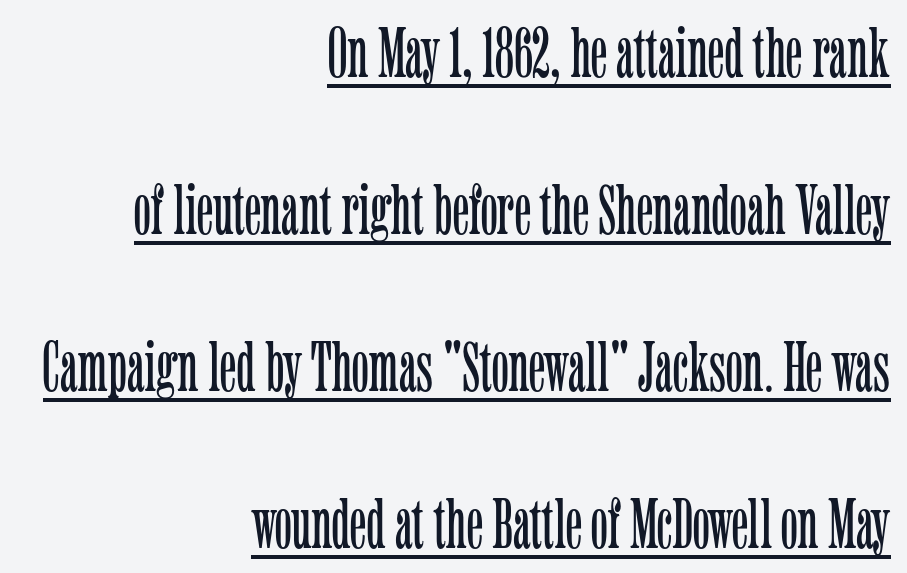
Regarding serifs, this sample has them. The face used here is rendered with its standard letterfit. The specimen includes a rule beneath the text block's lines. The font sits on the lighter half of the weight spectrum, regular included.
